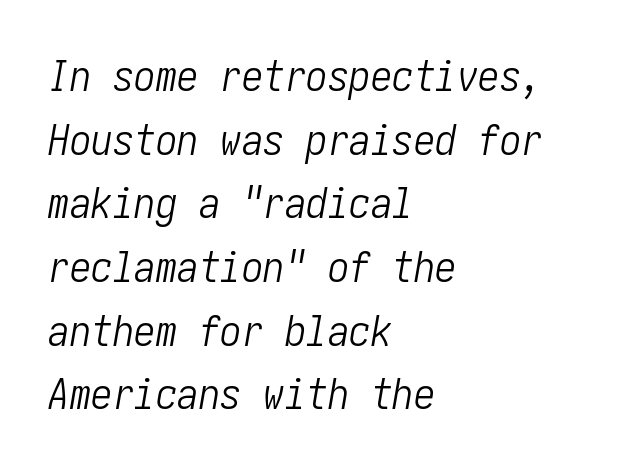
{"italic": "yes", "lean": "right", "slant_degrees": 10, "bold": "no", "weight": "light", "width": "condensed", "stroke_contrast": "low", "x_height": "medium", "underline": "no", "align": "left", "line_spacing": "normal", "line_spacing_ratio": 1.48, "letter_spacing": "normal", "letter_spacing_em": 0.0, "glyph_px": 43}
